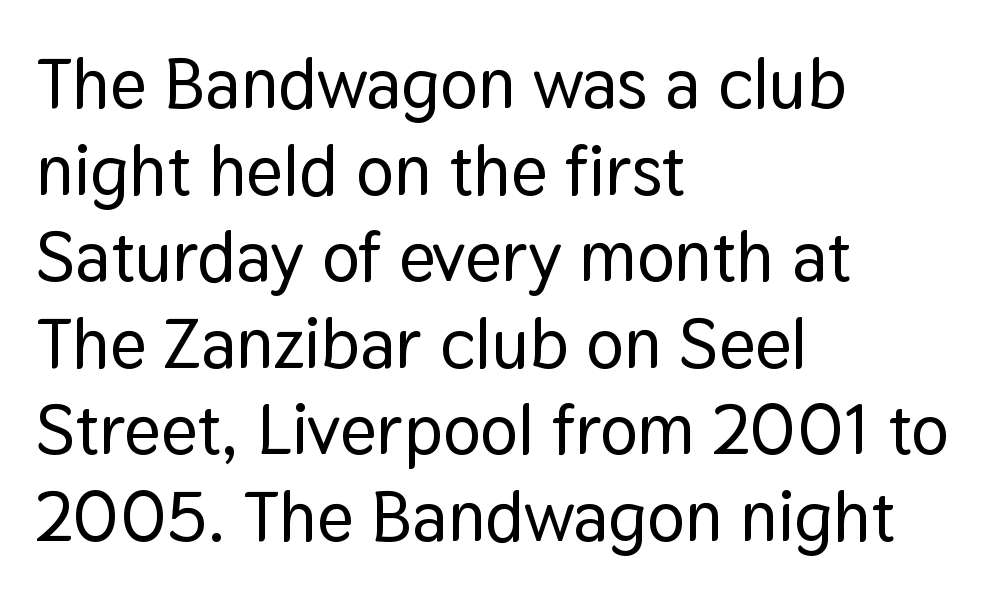
The image shows 71 px sans-serif type, upright; set left-aligned, line spacing 1.22x, normal letter spacing, not underlined; low stroke contrast and a medium x-height.
